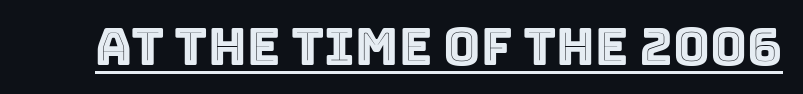
The image shows 51 px text type, upright; set normal letter spacing, underlined; a large x-height.
